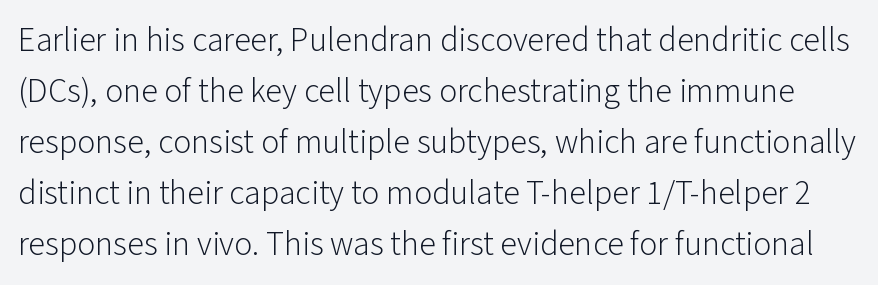
You can tell from the bare stems that sans-serif type was used. Proportional: the letters do not fall into vertical columns. Quick note: underline off. The letterforms sit at book weight or below.
